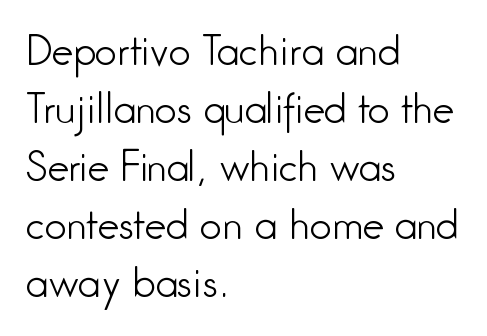
Q: Is the text bold? A: No.
Q: Is the text italic (slanted)? A: No, it is upright.
Q: Is the typeface a serif or a sans-serif typeface? A: Sans-serif.
Q: Is the text underlined? A: No.
Q: How is the paragraph aligned? A: Left-aligned.
Q: Is the spacing between letters normal or unusually wide? A: Normal.
Q: Is the spacing between lines tight, normal or loose? A: Normal.
Q: Width (condensed, normal, or wide)? A: Condensed.
Q: Stroke contrast? A: Low.
Q: x-height? A: Medium.
Q: Monospaced? A: No.
